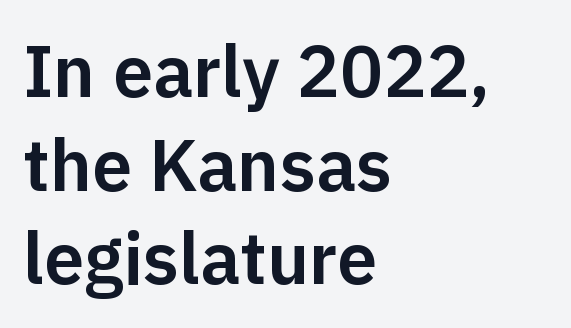
Q: Is the text italic (slanted)? A: No, it is upright.
Q: Is the typeface a serif or a sans-serif typeface? A: Sans-serif.
Q: Is the text underlined? A: No.
Q: How is the paragraph aligned? A: Left-aligned.
Q: Is the spacing between letters normal or unusually wide? A: Normal.
Q: Is the spacing between lines tight, normal or loose? A: Normal.
Q: Width (condensed, normal, or wide)? A: Normal.
Q: Stroke contrast? A: Low.
Q: x-height? A: Medium.
Q: Monospaced? A: No.
